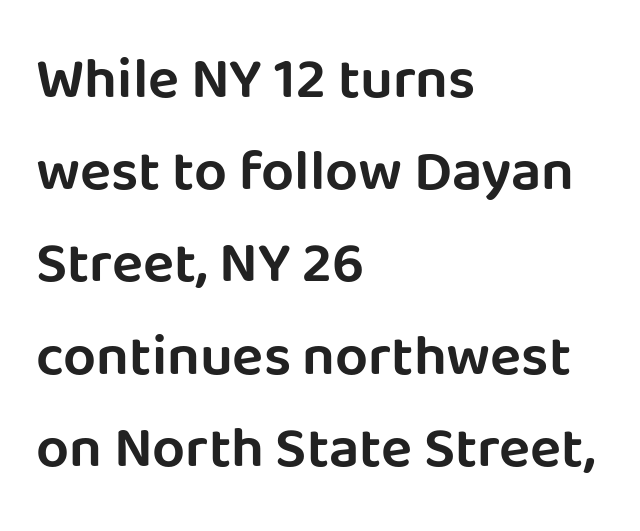
{"serif": "no", "italic": "no", "width": "normal", "stroke_contrast": "low", "x_height": "large", "monospaced": "no", "underline": "no", "align": "left", "line_spacing": "normal", "line_spacing_ratio": 1.59, "letter_spacing": "normal", "letter_spacing_em": 0.0, "glyph_px": 58}
